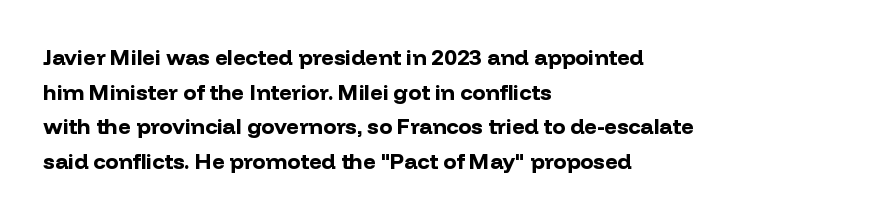
The image shows 22 px bold type, upright; set left-aligned, normal line spacing (1.57x), normal letter spacing, not underlined.
